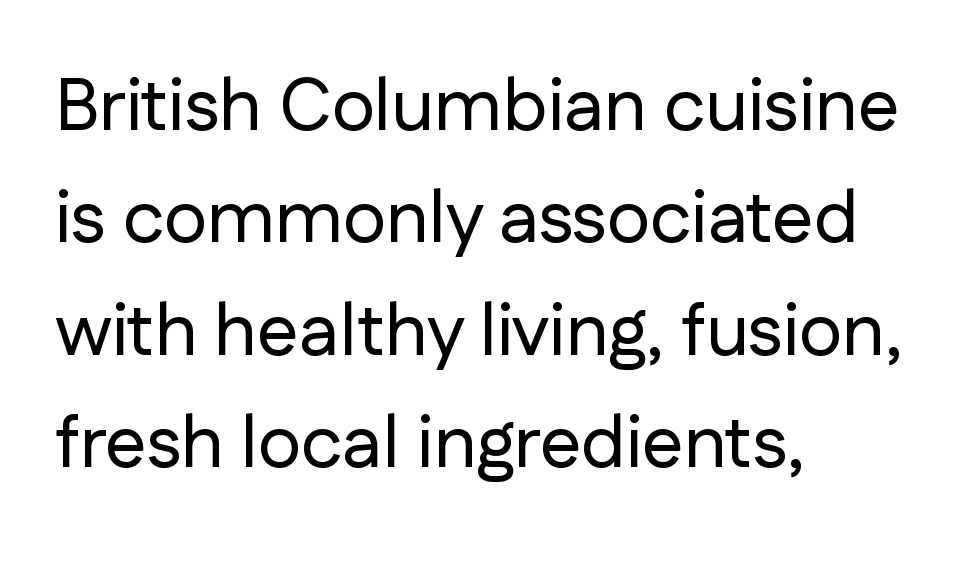
The image shows 74 px sans-serif type, upright; set left-aligned, normal line spacing (1.52x), normal letter spacing, not underlined; low stroke contrast and a medium x-height.
